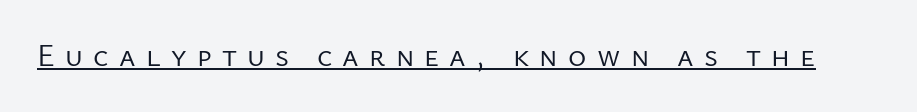
Q: Is the text bold? A: No.
Q: Is the text italic (slanted)? A: No, it is upright.
Q: Is the typeface a serif or a sans-serif typeface? A: Sans-serif.
Q: Is the text underlined? A: Yes.
Q: Is the spacing between letters normal or unusually wide? A: Unusually wide.
Q: Width (condensed, normal, or wide)? A: Normal.
Q: Stroke contrast? A: Low.
Q: x-height? A: Medium.
Q: Monospaced? A: No.
